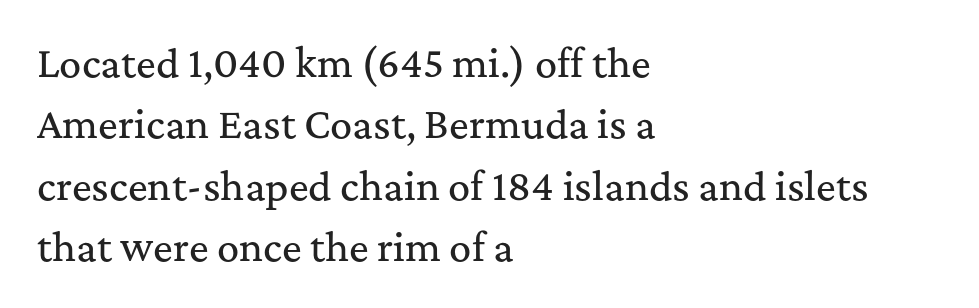
The image shows 37 px serif type, upright; set left-aligned, normal line spacing (1.66x), normal letter spacing, not underlined; medium stroke contrast and a medium x-height.
